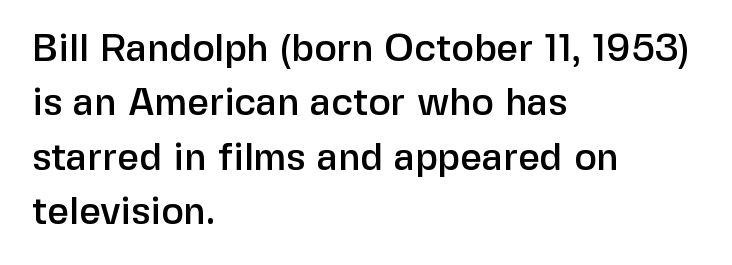
Q: Is the text italic (slanted)? A: No, it is upright.
Q: Is the typeface a serif or a sans-serif typeface? A: Sans-serif.
Q: Is the text underlined? A: No.
Q: How is the paragraph aligned? A: Left-aligned.
Q: Is the spacing between letters normal or unusually wide? A: Normal.
Q: Is the spacing between lines tight, normal or loose? A: Normal.
Q: Width (condensed, normal, or wide)? A: Normal.
Q: Stroke contrast? A: Low.
Q: x-height? A: Medium.
Q: Monospaced? A: No.
